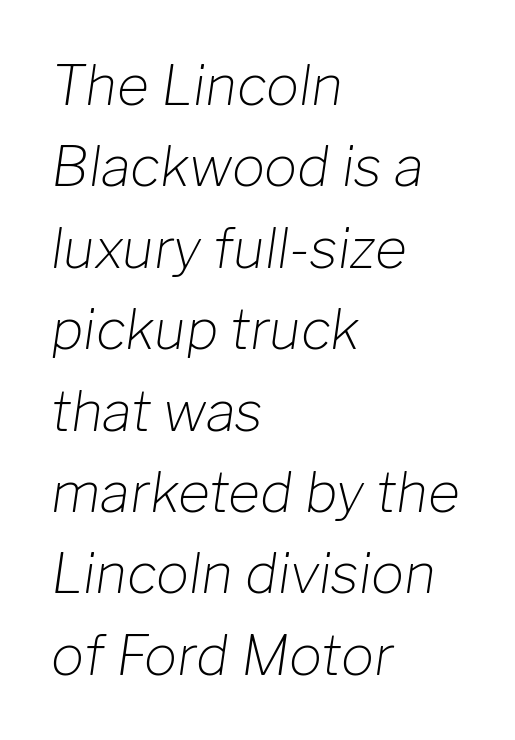
The image shows 55 px light type, italic (leaning right); set left-aligned, normal line spacing (1.48x), normal letter spacing, not underlined; low stroke contrast and a medium x-height.
